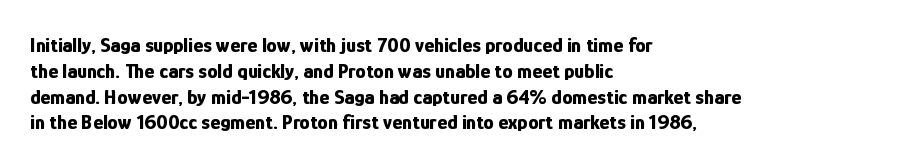
Q: Is the text bold? A: Yes.
Q: Is the text italic (slanted)? A: No, it is upright.
Q: Is the text underlined? A: No.
Q: How is the paragraph aligned? A: Left-aligned.
Q: Is the spacing between letters normal or unusually wide? A: Normal.
